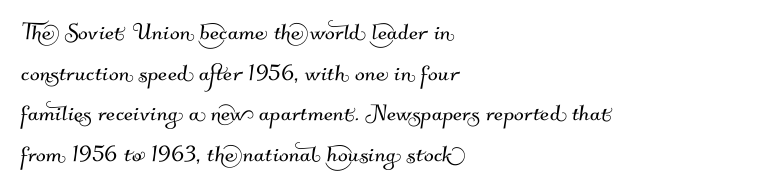
Q: Is the typeface a serif or a sans-serif typeface? A: Sans-serif.
Q: Is the text underlined? A: No.
Q: How is the paragraph aligned? A: Left-aligned.
Q: Is the spacing between letters normal or unusually wide? A: Normal.
Q: Is the spacing between lines tight, normal or loose? A: Normal.
Q: Width (condensed, normal, or wide)? A: Normal.
Q: Stroke contrast? A: Medium.
Q: x-height? A: Small.
Q: Monospaced? A: No.
